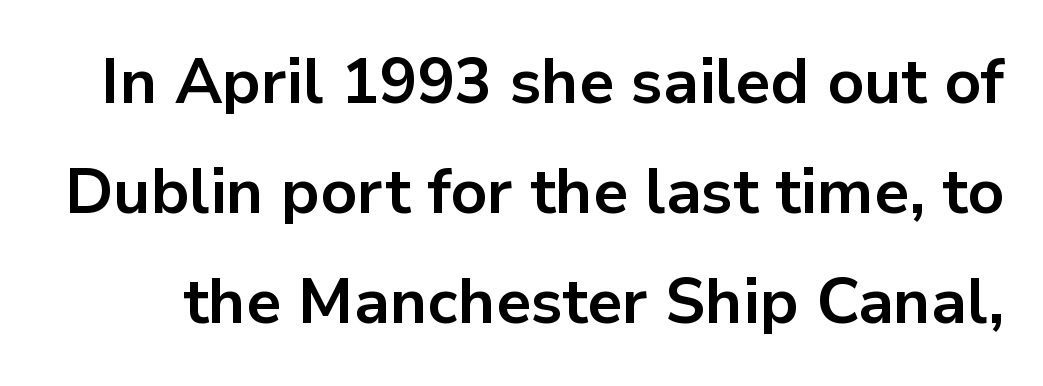
The image shows 63 px bold sans-serif type, upright; set line spacing 1.75x, normal letter spacing, not underlined; low stroke contrast and a medium x-height.
